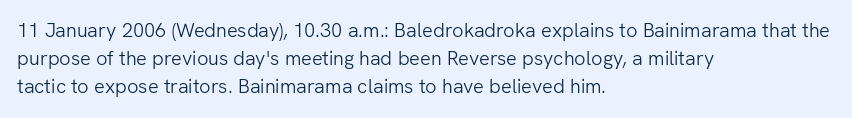
The image shows 20 px text type, upright; set left-aligned, normal line spacing (1.41x), normal letter spacing, not underlined.
